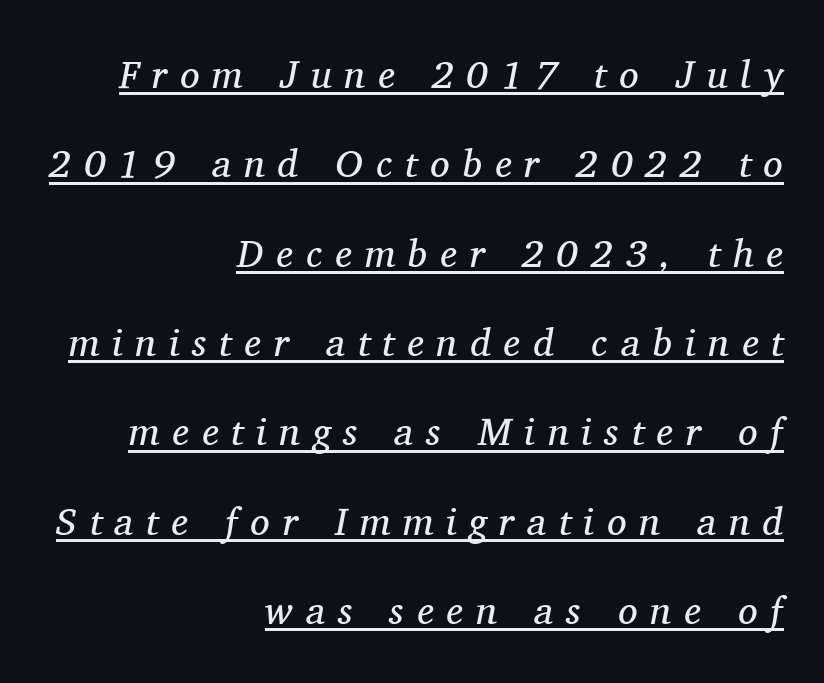
{"serif": "yes", "italic": "yes", "lean": "right", "slant_degrees": 11, "bold": "no", "weight": "regular", "width": "normal", "stroke_contrast": "medium", "x_height": "medium", "monospaced": "no", "underline": "yes", "align": "right", "line_spacing": "loose", "line_spacing_ratio": 2.29, "letter_spacing": "wide", "letter_spacing_em": 0.33, "glyph_px": 39}
